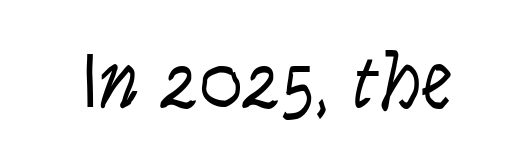
The image shows 80 px light, condensed type, italic (leaning right); set normal letter spacing, not underlined; low stroke contrast and a large x-height.
